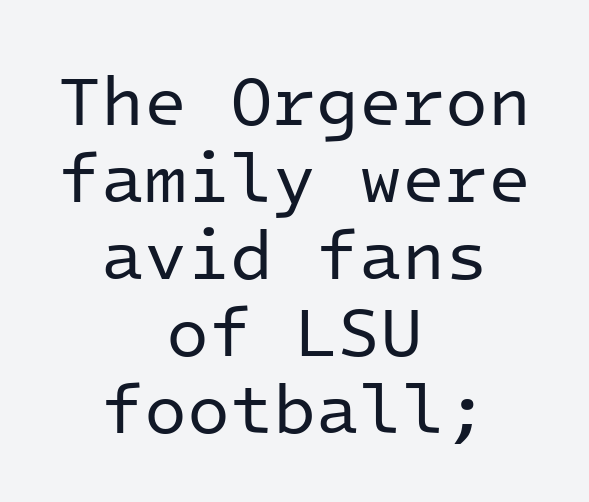
Upright lettering throughout. Unbolded letterforms with no extra heft. Alignment: centered. In terms of letterspacing, this is plain default setting. The glyphs in this specimen are sans serif. The baseline area is clear.
